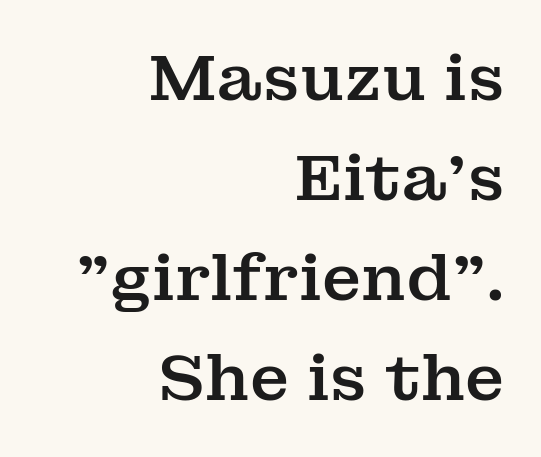
These lines are rendered in a variable-pitch font. Anything drawn beneath the words? Only blank space. Inter-character spacing is left at the font's built-in metrics. Is there much room between lines? A standard amount, neither cramped nor airy. The lines in this sample share a right terminus and differ only in where they begin. Examine the stroke ends and you'll spot serifs.
